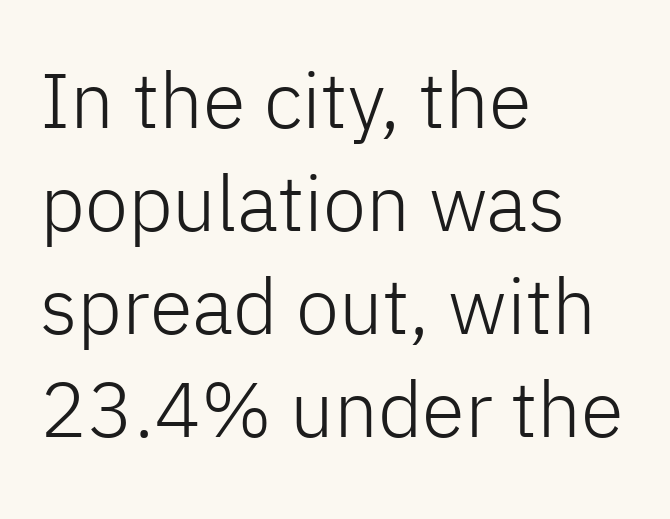
Q: Is the text bold? A: No.
Q: Is the text italic (slanted)? A: No, it is upright.
Q: Is the typeface a serif or a sans-serif typeface? A: Sans-serif.
Q: Is the text underlined? A: No.
Q: How is the paragraph aligned? A: Left-aligned.
Q: Is the spacing between letters normal or unusually wide? A: Normal.
Q: Is the spacing between lines tight, normal or loose? A: Normal.
Q: Width (condensed, normal, or wide)? A: Normal.
Q: Stroke contrast? A: Low.
Q: x-height? A: Medium.
Q: Monospaced? A: No.
